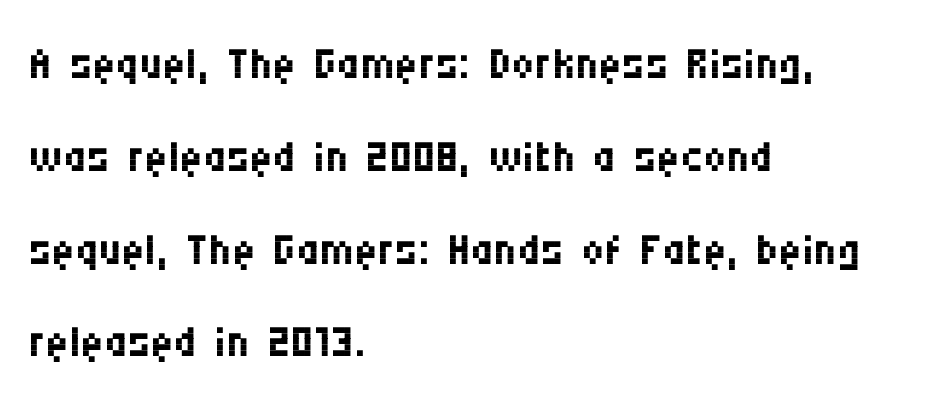
Q: Is the text bold? A: No.
Q: Is the text italic (slanted)? A: No, it is upright.
Q: Is the typeface a serif or a sans-serif typeface? A: Sans-serif.
Q: Is the text underlined? A: No.
Q: How is the paragraph aligned? A: Left-aligned.
Q: Is the spacing between letters normal or unusually wide? A: Normal.
Q: Is the spacing between lines tight, normal or loose? A: Normal.
Q: Width (condensed, normal, or wide)? A: Condensed.
Q: Stroke contrast? A: Medium.
Q: x-height? A: Large.
Q: Monospaced? A: No.
